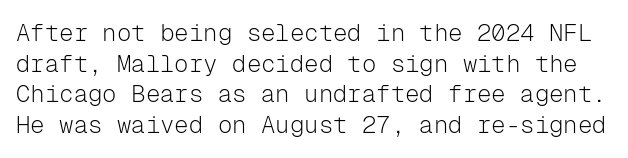
{"italic": "no", "bold": "no", "underline": "no", "line_spacing": "normal", "line_spacing_ratio": 1.28, "letter_spacing": "normal", "letter_spacing_em": 0.0, "glyph_px": 24}
